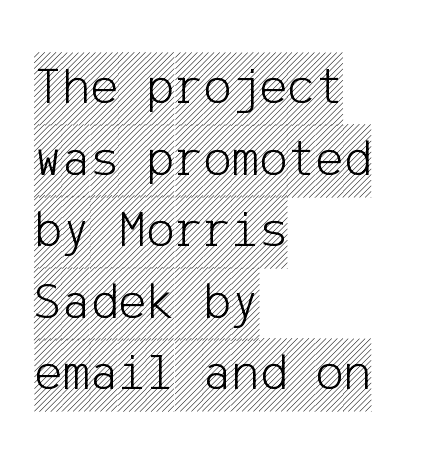
The image shows 53 px condensed type, upright; set left-aligned, normal line spacing (1.35x), normal letter spacing, not underlined; a large x-height.
